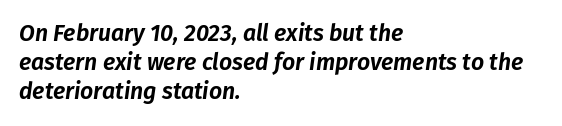
{"italic": "yes", "lean": "right", "slant_degrees": 8, "underline": "no", "align": "left", "line_spacing": "normal", "line_spacing_ratio": 1.27, "letter_spacing": "normal", "letter_spacing_em": 0.0, "glyph_px": 23}
